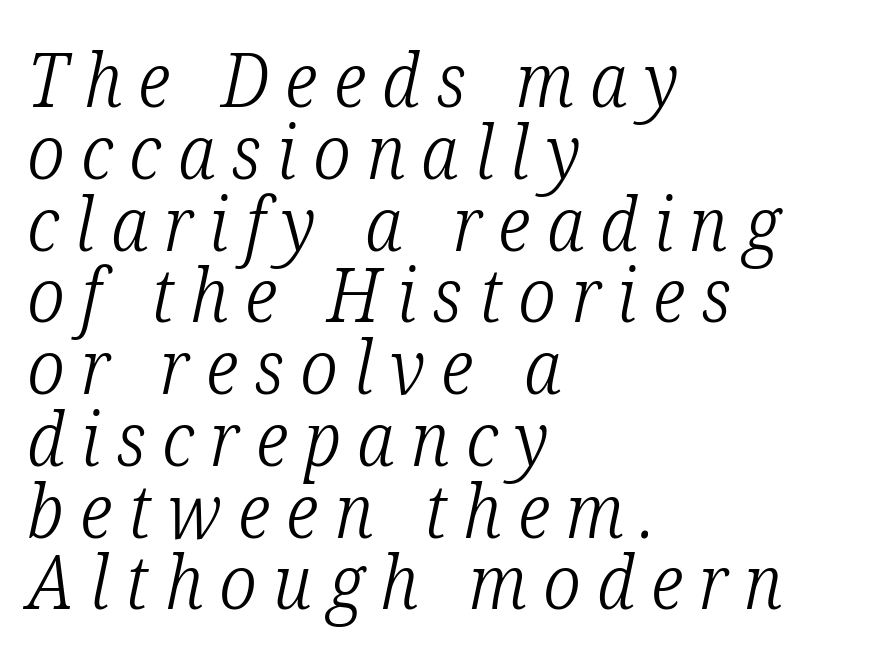
Q: Is the text bold? A: No.
Q: Is the text italic (slanted)? A: Yes, it leans right by about 12 degrees.
Q: Is the typeface a serif or a sans-serif typeface? A: Serif.
Q: Is the text underlined? A: No.
Q: How is the paragraph aligned? A: Left-aligned.
Q: Is the spacing between letters normal or unusually wide? A: Unusually wide.
Q: Is the spacing between lines tight, normal or loose? A: Tight.
Q: Width (condensed, normal, or wide)? A: Condensed.
Q: Stroke contrast? A: Low.
Q: x-height? A: Medium.
Q: Monospaced? A: No.
